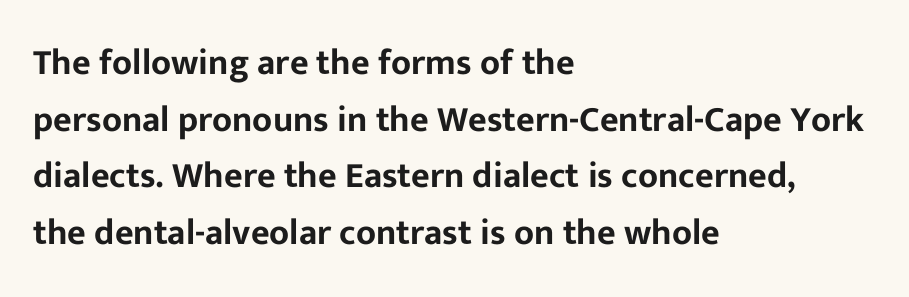
The image shows 36 px sans-serif type, upright; set left-aligned, normal line spacing (1.57x), normal letter spacing, not underlined; low stroke contrast and a medium x-height.
